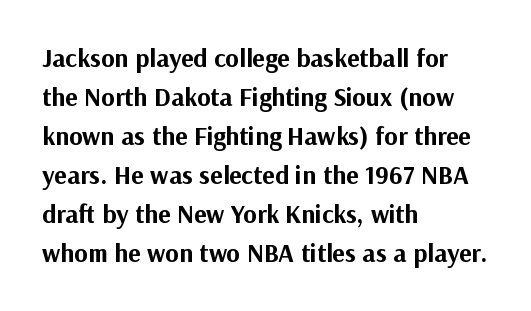
Successive baselines arrive at the customary interval. Nope, not italic — everything's standing straight. Stroke thickness is high; the sample reads as a true bold. Line starts are locked; line ends wander. Clear beneath every line of the passage. The line texture is even and compact thanks to regular tracking.
